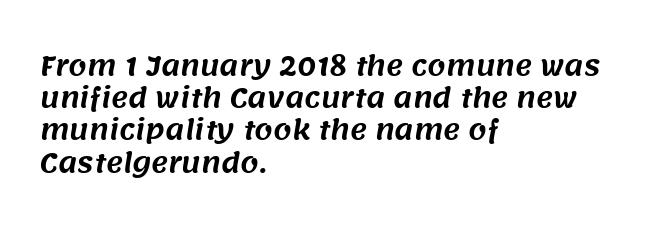
{"underline": "no", "align": "left", "line_spacing_ratio": 1.24, "letter_spacing": "normal", "letter_spacing_em": 0.0, "glyph_px": 26}
